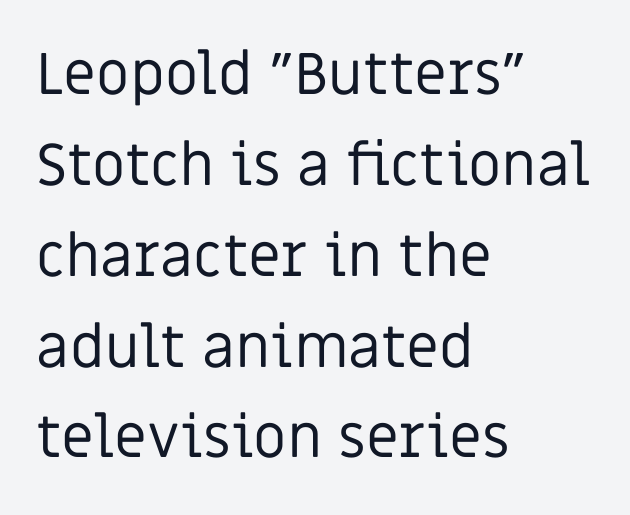
{"serif": "no", "italic": "no", "bold": "no", "weight": "regular", "width": "normal", "stroke_contrast": "low", "x_height": "large", "monospaced": "no", "underline": "no", "align": "left", "line_spacing": "normal", "line_spacing_ratio": 1.54, "letter_spacing": "normal", "letter_spacing_em": 0.0, "glyph_px": 59}
